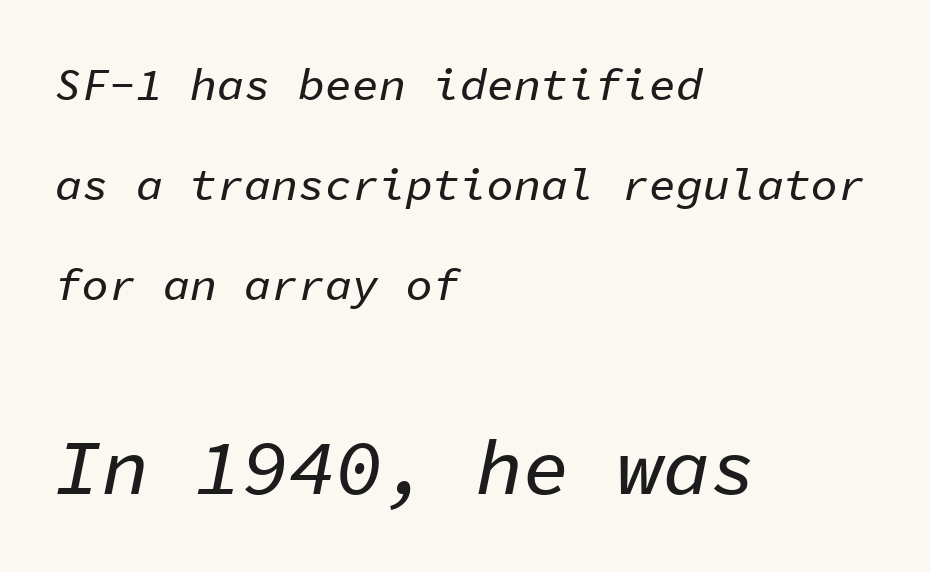
Note the uniform advance width — an 'i' takes as much space as an 'm'. The font's italic variant was chosen for this text. In terms of leading, this rendering errs on the spacious side. Small over large — that's the arrangement of the two blocks here. The lines are quadded left. The space directly below the letters is spotless.
